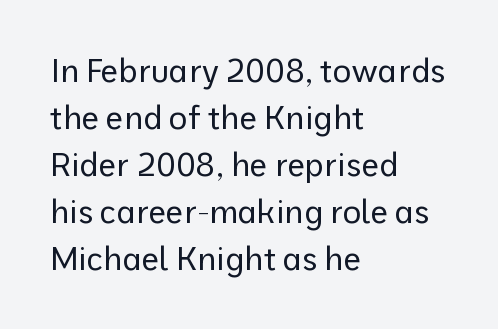
You could call the tracking neutral — neither tight nor loose. Weight: in the light-to-regular range. Horizontal bands of white between lines are of average thickness. Every stem runs plumb, perpendicular to the baseline. Varying glyph widths throughout — classic text-font behaviour. In terms of letterform style, serifs are entirely absent.
